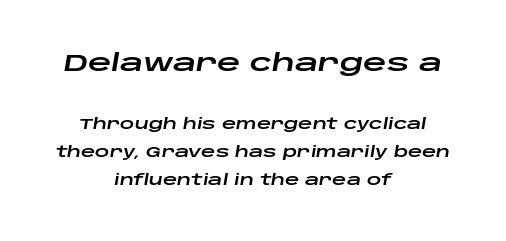
Q: Is the text italic (slanted)? A: Yes, it leans right by about 10 degrees.
Q: Is the text underlined? A: No.
Q: How is the paragraph aligned? A: Centered.
Q: Is the spacing between letters normal or unusually wide? A: Normal.
Q: Is the spacing between lines tight, normal or loose? A: Loose.
Q: Which block of text is set in a larger size, the first (top) or the second (bottom)? A: The first (top) one.
